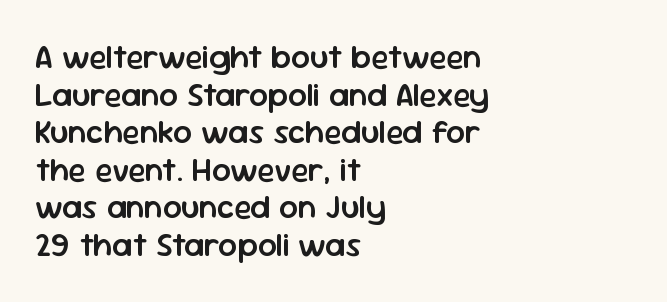
The image shows 33 px semibold sans-serif type, upright; set left-aligned, tight line spacing (1.14x), normal letter spacing, not underlined; low stroke contrast and a medium x-height.
